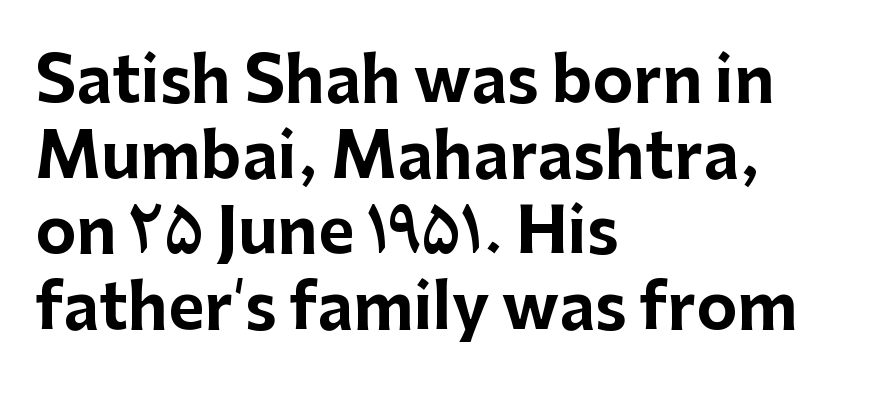
What stands out about the letter spacing? Nothing — it is the standard amount. Caption: multi-line text, flush left, ragged right. Vertical strokes here are truly vertical. Regarding serifs, this sample does without them.
